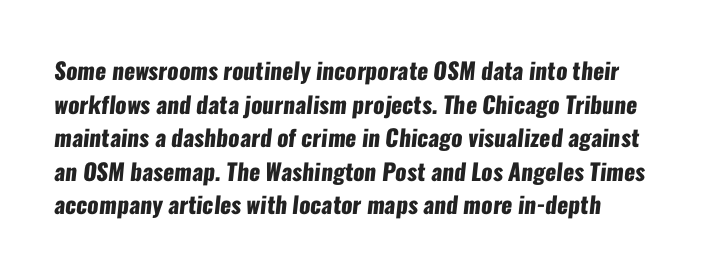
Students, this is bold: see how much ink each stroke carries. Each word holds together tightly as a unit, with standard inter-letter gaps. Bare-footed words on every line. The rendering uses a moderate line-height, typical for paragraphs.
